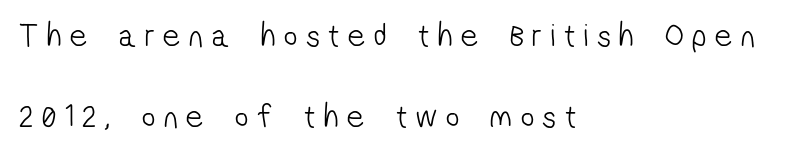
{"serif": "no", "bold": "no", "weight": "light", "width": "condensed", "stroke_contrast": "low", "x_height": "medium", "monospaced": "no", "underline": "no", "align": "left", "line_spacing": "loose", "line_spacing_ratio": 2.45, "letter_spacing": "wide", "letter_spacing_em": 0.27, "glyph_px": 33}
